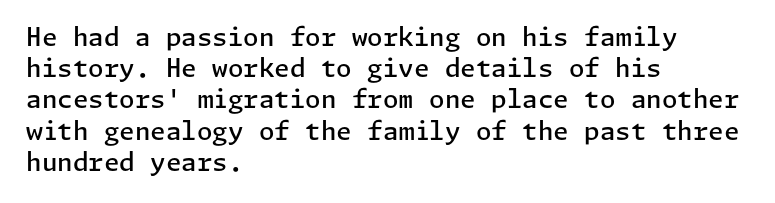
The image shows 25 px text type, upright; set left-aligned, normal line spacing (1.25x), normal letter spacing, not underlined.
